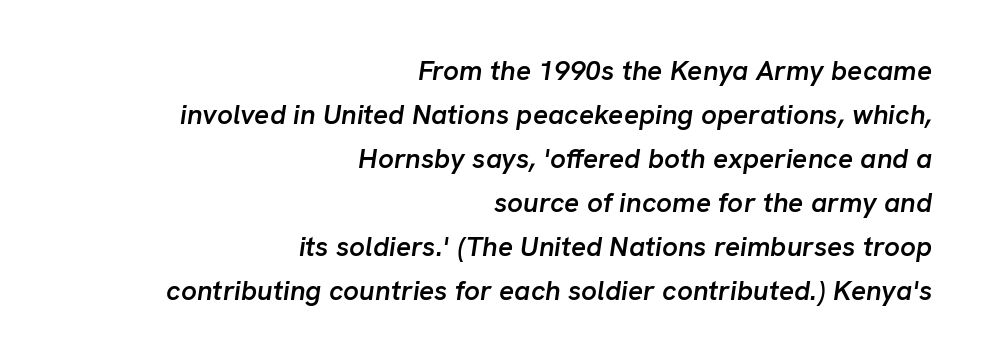
Q: Is the text bold? A: Semi-bold.
Q: Is the text italic (slanted)? A: Yes, it leans right by about 8 degrees.
Q: Is the text underlined? A: No.
Q: How is the paragraph aligned? A: Right-aligned.
Q: Is the spacing between letters normal or unusually wide? A: Normal.
Q: Is the spacing between lines tight, normal or loose? A: Normal.
Q: Width (condensed, normal, or wide)? A: Normal.
Q: Stroke contrast? A: Low.
Q: x-height? A: Medium.
Q: Monospaced? A: No.
